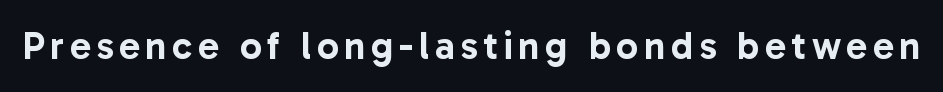
Q: Is the text italic (slanted)? A: No, it is upright.
Q: Is the typeface a serif or a sans-serif typeface? A: Sans-serif.
Q: Is the text underlined? A: No.
Q: Width (condensed, normal, or wide)? A: Normal.
Q: Stroke contrast? A: Low.
Q: x-height? A: Medium.
Q: Monospaced? A: No.
